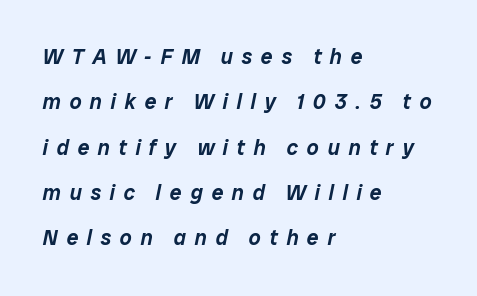
Would a proofreader flag this as italicized? Yes. Compared with typical paragraphs, the rows here are farther apart. The gap between lines stays unmarked. Is the block centered? No — it sits flush against the left margin. Compared with typical body copy, the letter spacing here is much looser.
